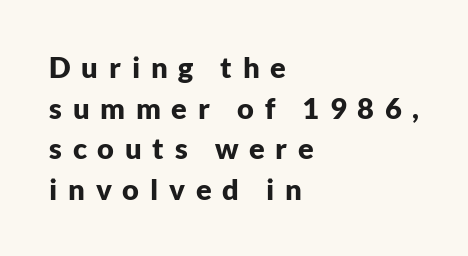
Characters remain perfectly vertical along every line. The rendering uses a moderate line-height, typical for paragraphs. In terms of letterspacing, this is a distinctly airy, spread setting. Character widths vary here, with narrow letters taking less room than wide ones. Reading down the block, your eye returns to a fixed left position each line.
